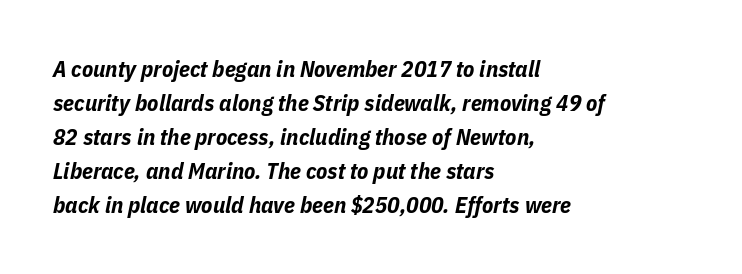
Q: Is the text bold? A: Yes.
Q: Is the text italic (slanted)? A: Yes, it leans right by about 11 degrees.
Q: Is the text underlined? A: No.
Q: How is the paragraph aligned? A: Left-aligned.
Q: Is the spacing between letters normal or unusually wide? A: Normal.
Q: Is the spacing between lines tight, normal or loose? A: Normal.
